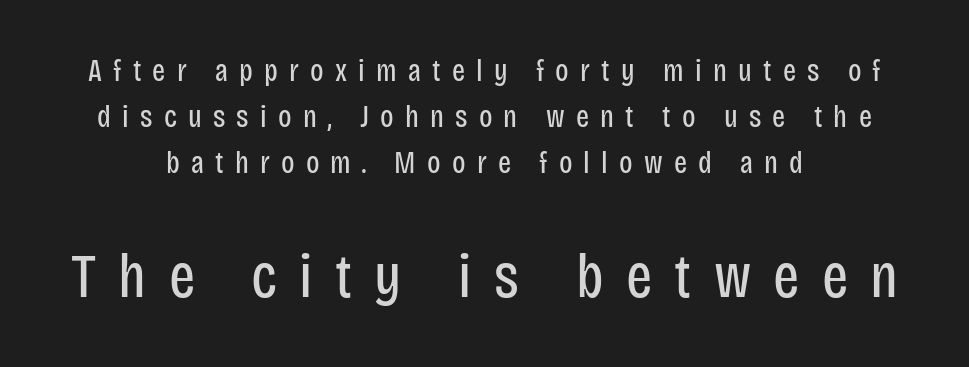
The image shows 62 px regular-weight, condensed sans-serif type, upright; set centered, normal line spacing (1.48x), unusually wide letter spacing (+0.36 em), not underlined; the second (bottom) block is 2.0x larger; low stroke contrast and a large x-height.
